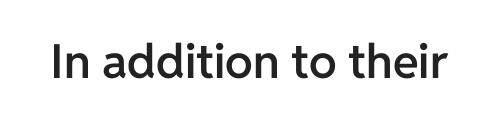
The image shows 47 px semibold sans-serif type, upright; set normal letter spacing, not underlined; low stroke contrast and a medium x-height.
